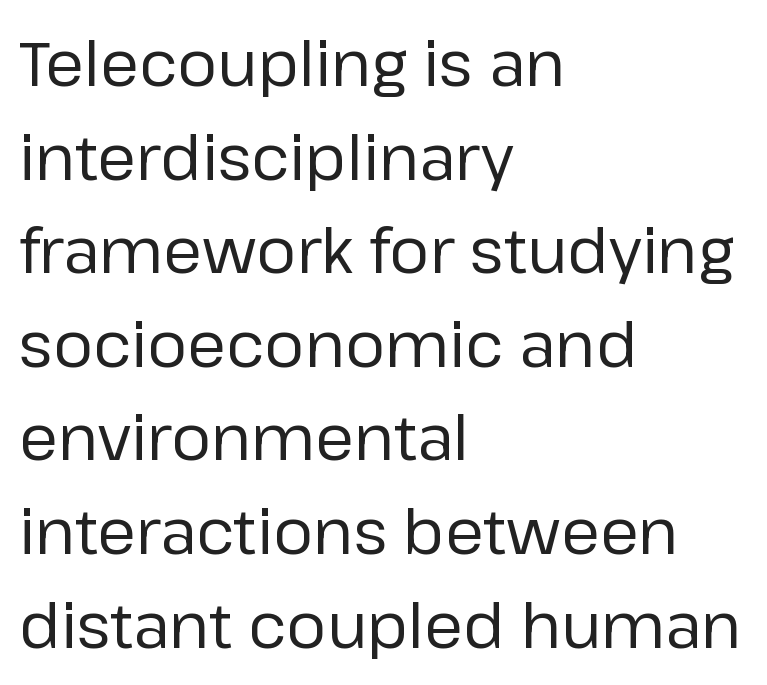
The image shows 62 px regular-weight sans-serif type, upright; set left-aligned, normal line spacing (1.51x), normal letter spacing, not underlined; low stroke contrast and a medium x-height.
